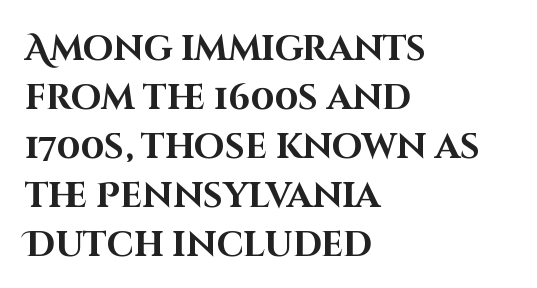
Caption: standard tracking, unaltered. Think of a printed novel: that variable character pitch is what you see here. The lines in this sample share a left origin and differ only in where they stop. Style check: upright. The lines sit at an ordinary, default distance from one another. The specimen omits any rule beneath the text block's lines.
